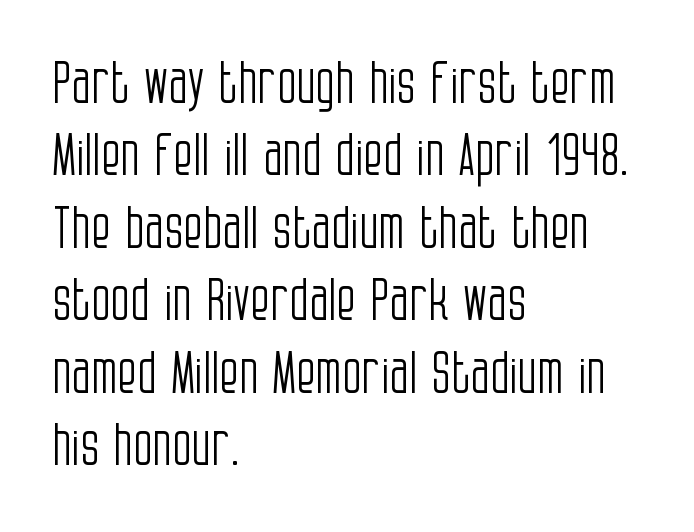
Q: Is the text bold? A: No.
Q: Is the text italic (slanted)? A: No, it is upright.
Q: Is the typeface a serif or a sans-serif typeface? A: Sans-serif.
Q: Is the text underlined? A: No.
Q: How is the paragraph aligned? A: Left-aligned.
Q: Is the spacing between letters normal or unusually wide? A: Normal.
Q: Is the spacing between lines tight, normal or loose? A: Normal.
Q: Width (condensed, normal, or wide)? A: Condensed.
Q: Stroke contrast? A: Low.
Q: x-height? A: Large.
Q: Monospaced? A: No.
